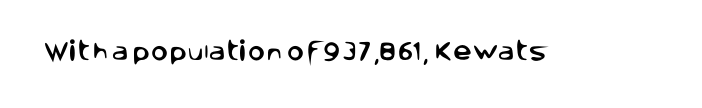
The image shows 21 px text type, upright; set normal letter spacing, not underlined.
